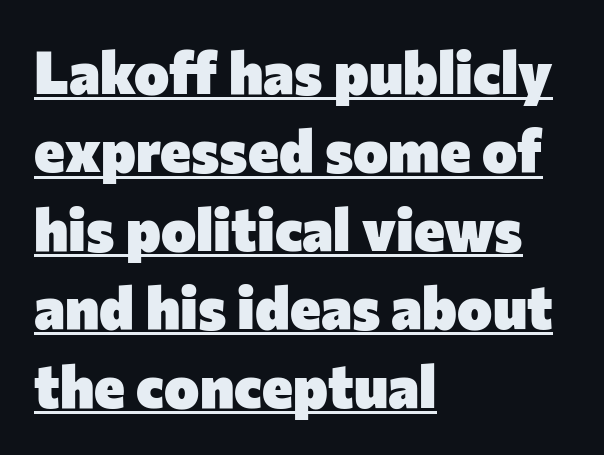
The image shows 59 px heavy sans-serif type, upright; set left-aligned, normal line spacing (1.33x), normal letter spacing, underlined; low stroke contrast and a medium x-height.
